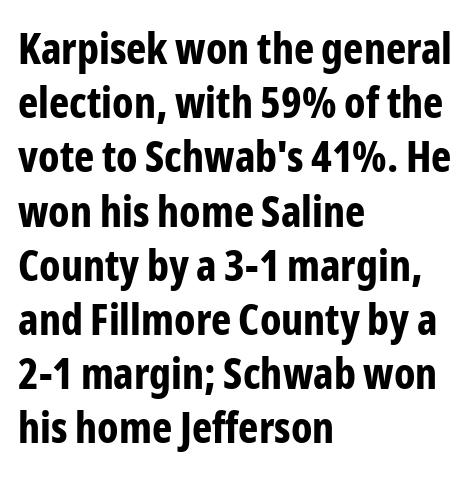
Q: Is the text bold? A: Yes.
Q: Is the text italic (slanted)? A: No, it is upright.
Q: Is the typeface a serif or a sans-serif typeface? A: Sans-serif.
Q: Is the text underlined? A: No.
Q: How is the paragraph aligned? A: Left-aligned.
Q: Is the spacing between letters normal or unusually wide? A: Normal.
Q: Is the spacing between lines tight, normal or loose? A: Normal.
Q: Width (condensed, normal, or wide)? A: Condensed.
Q: Stroke contrast? A: Low.
Q: x-height? A: Medium.
Q: Monospaced? A: No.
